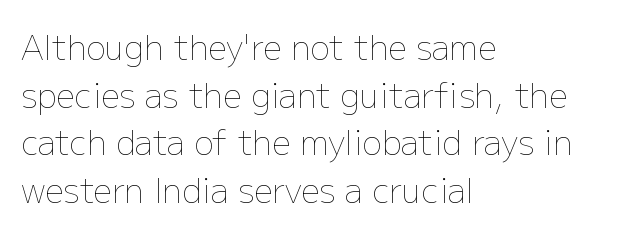
The image shows 33 px thin type, upright; set left-aligned, normal line spacing (1.44x), normal letter spacing, not underlined; low stroke contrast and a medium x-height.
